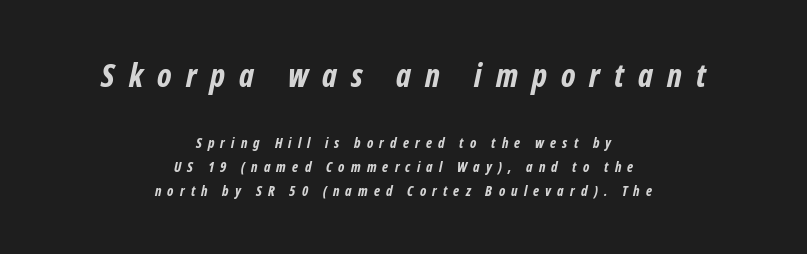
{"serif": "no", "bold": "yes", "weight": "bold", "width": "condensed", "stroke_contrast": "low", "x_height": "medium", "monospaced": "no", "underline": "no", "align": "center", "line_spacing_ratio": 1.73, "letter_spacing": "wide", "letter_spacing_em": 0.44, "larger_block": "first", "size_ratio": 2.29, "glyph_px": 32}
